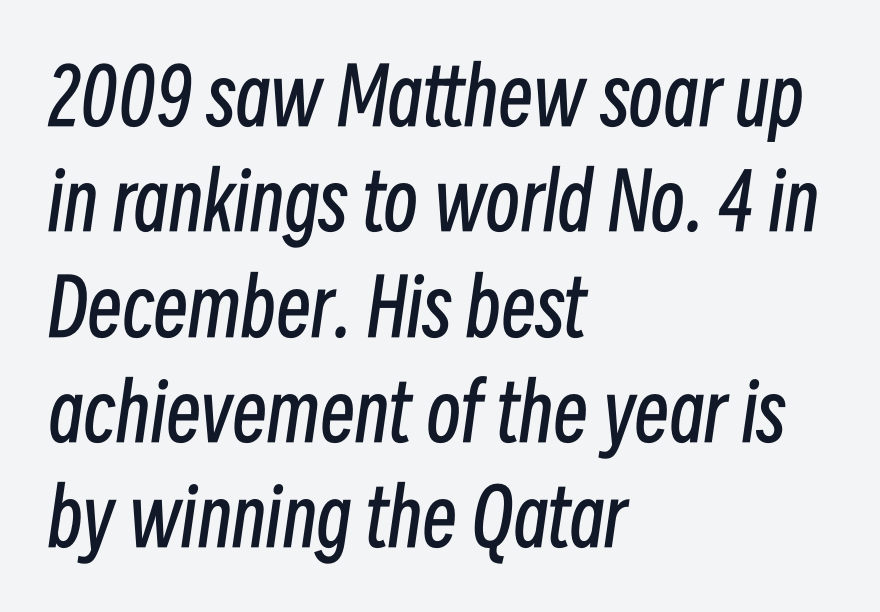
Interline gaps are of average width in this sample. The face used here is rendered with its standard letterfit. The passage shown is not bold in any degree. The axis of the letterforms is tilted away from vertical. Here the designer chose a conventional face with non-uniform glyph widths.
